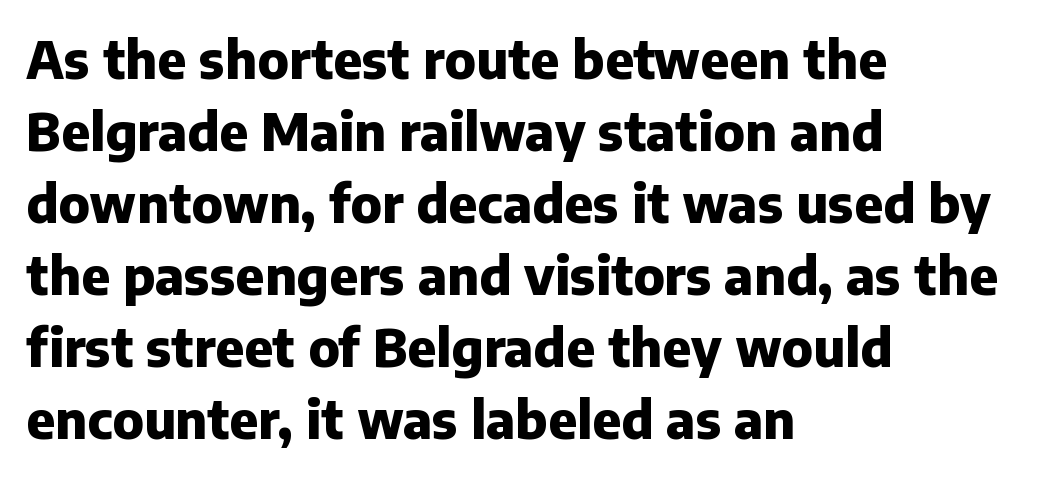
The image shows 51 px heavy sans-serif type, upright; set left-aligned, normal line spacing (1.41x), normal letter spacing, not underlined; low stroke contrast and a medium x-height.
